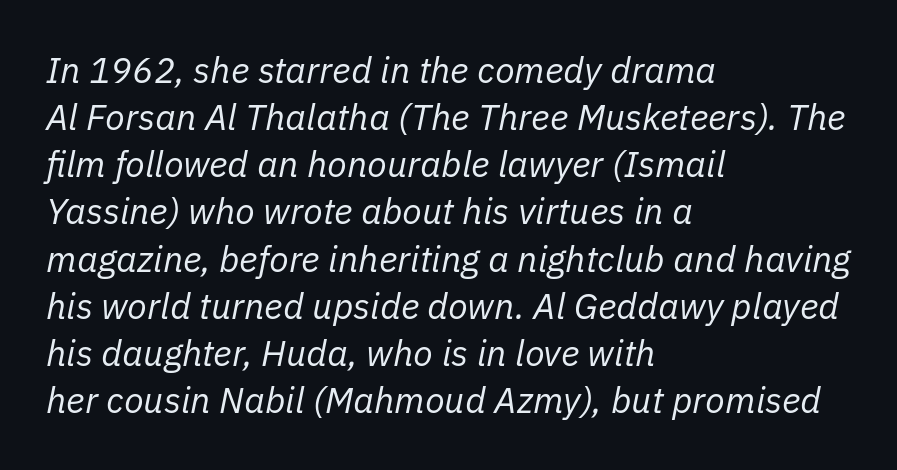
The image shows 36 px regular-weight type, italic (leaning right); set left-aligned, normal line spacing (1.31x), normal letter spacing, not underlined; low stroke contrast and a medium x-height.
